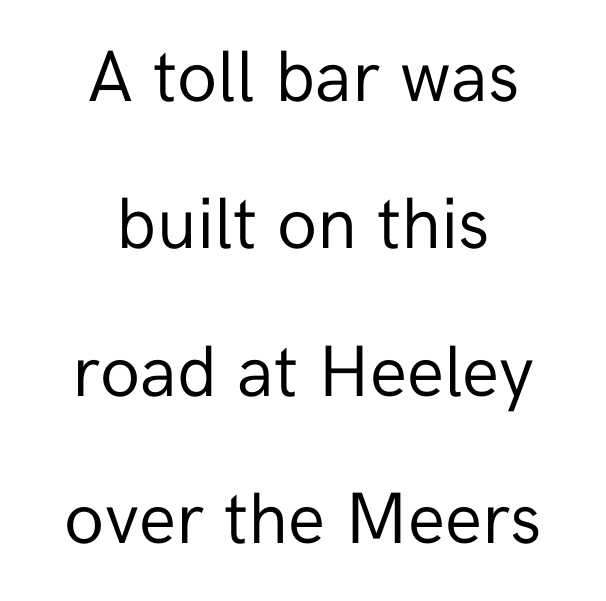
{"serif": "no", "italic": "no", "bold": "no", "weight": "regular", "width": "normal", "stroke_contrast": "low", "x_height": "medium", "monospaced": "no", "underline": "no", "align": "center", "line_spacing": "loose", "line_spacing_ratio": 2.02, "letter_spacing": "normal", "letter_spacing_em": 0.0, "glyph_px": 73}
